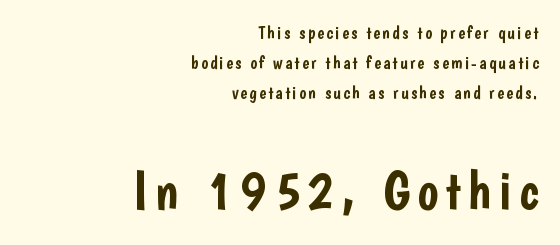
Q: Is the text italic (slanted)? A: No, it is upright.
Q: Is the typeface a serif or a sans-serif typeface? A: Sans-serif.
Q: Is the text underlined? A: No.
Q: How is the paragraph aligned? A: Right-aligned.
Q: Is the spacing between lines tight, normal or loose? A: Normal.
Q: Which block of text is set in a larger size, the first (top) or the second (bottom)? A: The second (bottom) one.
Q: Width (condensed, normal, or wide)? A: Condensed.
Q: Stroke contrast? A: Low.
Q: x-height? A: Medium.
Q: Monospaced? A: No.
